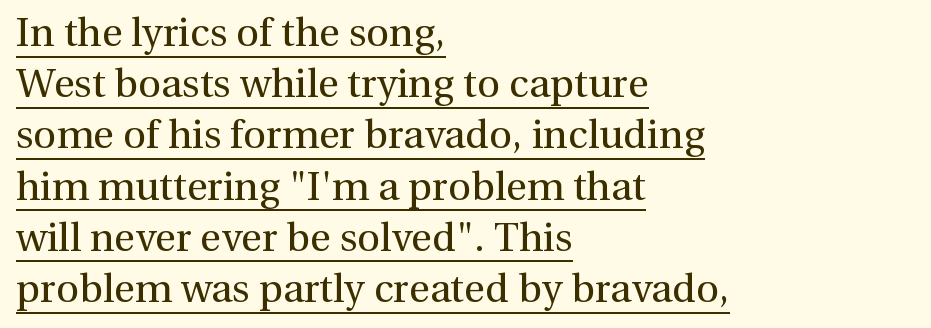
{"serif": "yes", "italic": "no", "bold": "no", "weight": "regular", "width": "normal", "x_height": "medium", "monospaced": "no", "underline": "yes", "align": "left", "line_spacing": "normal", "line_spacing_ratio": 1.28, "letter_spacing": "normal", "letter_spacing_em": 0.0, "glyph_px": 40}
